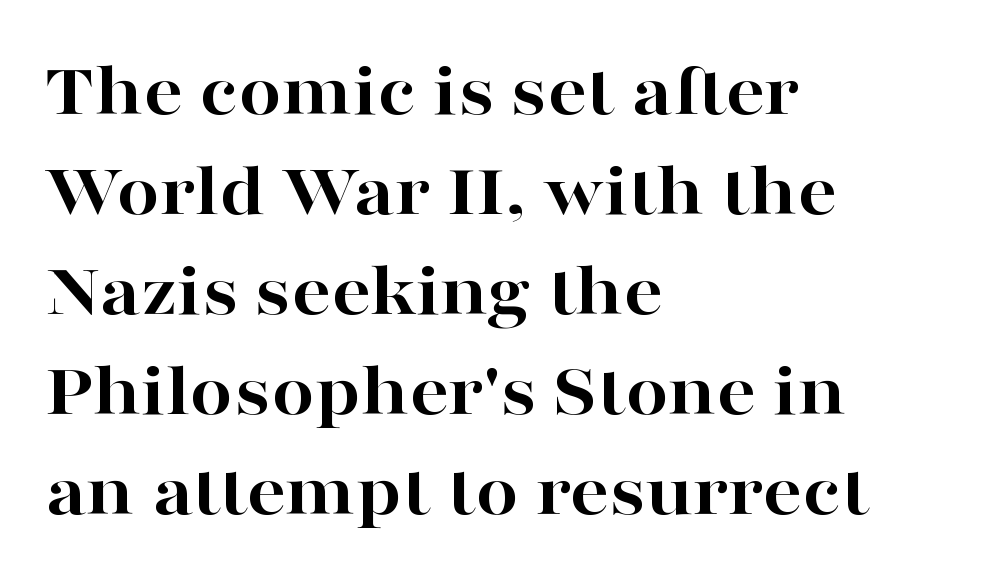
{"serif": "yes", "italic": "no", "bold": "yes", "weight": "bold", "width": "wide", "stroke_contrast": "high", "x_height": "medium", "monospaced": "no", "underline": "no", "align": "left", "line_spacing": "normal", "line_spacing_ratio": 1.3, "letter_spacing": "normal", "letter_spacing_em": 0.0, "glyph_px": 77}
